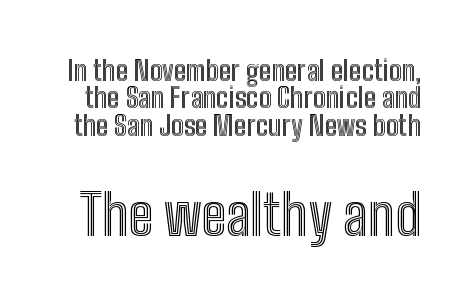
Interline gaps are noticeably narrow in this sample. Honestly, there is no underline to notice here at all. The emphasis by scale lands on block number two, below. Unlike italic type, these characters show no tilt at all. These lines are rendered in a variable-pitch font.
